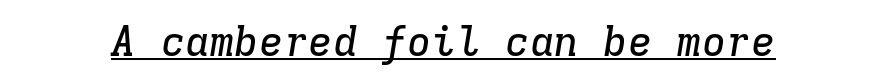
The image shows 41 px serif type, italic (leaning right), monospaced; set normal letter spacing, underlined; low stroke contrast and a medium x-height.
